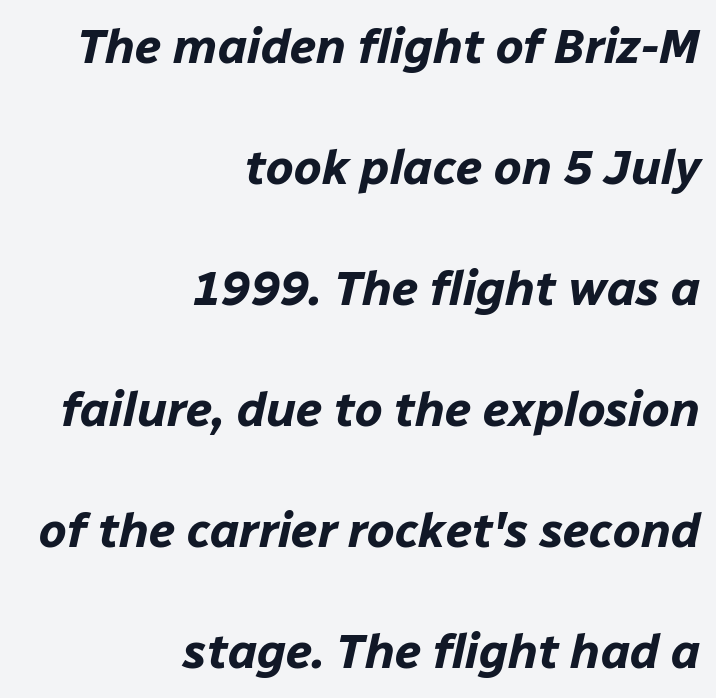
The image shows 49 px bold type, italic (leaning right); set right-aligned, loose line spacing (2.47x), normal letter spacing, not underlined; low stroke contrast and a medium x-height.
